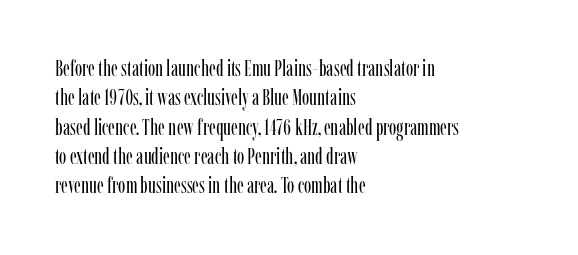
Q: Is the text bold? A: No.
Q: Is the text italic (slanted)? A: No, it is upright.
Q: Is the text underlined? A: No.
Q: How is the paragraph aligned? A: Left-aligned.
Q: Is the spacing between letters normal or unusually wide? A: Normal.
Q: Is the spacing between lines tight, normal or loose? A: Normal.
